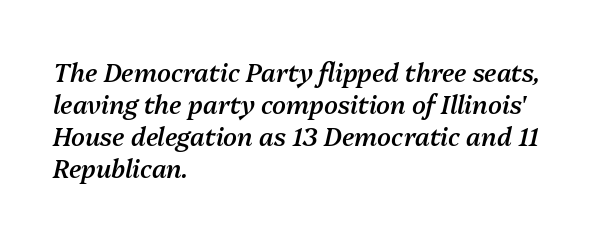
Q: Is the text bold? A: Semi-bold.
Q: Is the text italic (slanted)? A: Yes, it leans right by about 13 degrees.
Q: Is the text underlined? A: No.
Q: How is the paragraph aligned? A: Left-aligned.
Q: Is the spacing between letters normal or unusually wide? A: Normal.
Q: Is the spacing between lines tight, normal or loose? A: Normal.
